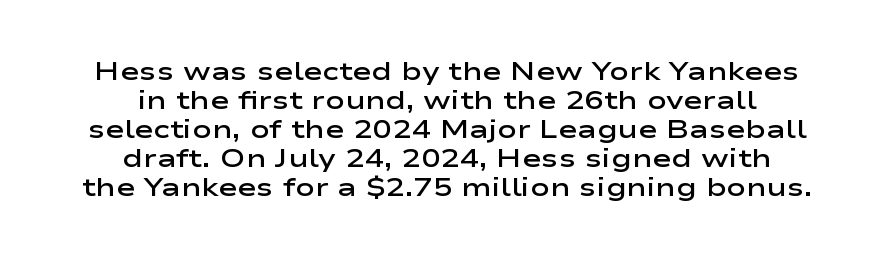
{"italic": "no", "bold": "semi", "underline": "no", "align": "center", "line_spacing": "tight", "line_spacing_ratio": 1.12, "letter_spacing": "normal", "letter_spacing_em": 0.0, "glyph_px": 26}
